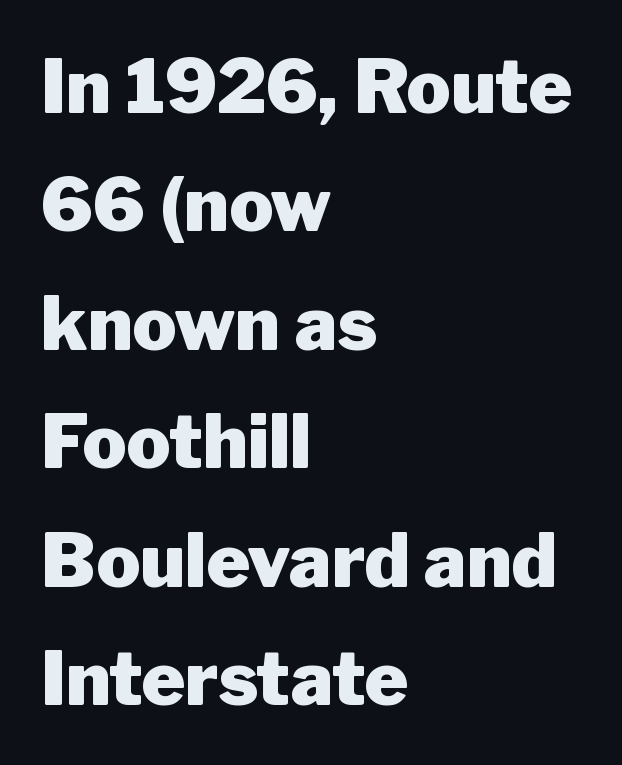
In CSS terms this would be text-align: left. Honestly, there is no underline to notice here at all. Each new line begins a customary step beneath the previous one. This rendering leaves character spacing at its baseline value. Do the letters lean? They stand straight.
